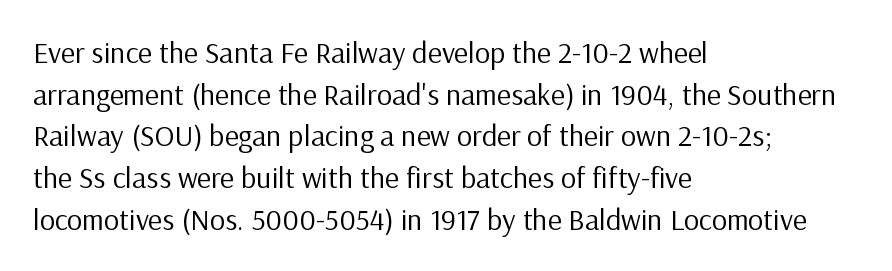
Q: Is the text bold? A: No.
Q: Is the text italic (slanted)? A: No, it is upright.
Q: Is the typeface a serif or a sans-serif typeface? A: Sans-serif.
Q: Is the text underlined? A: No.
Q: How is the paragraph aligned? A: Left-aligned.
Q: Is the spacing between letters normal or unusually wide? A: Normal.
Q: Is the spacing between lines tight, normal or loose? A: Normal.
Q: Width (condensed, normal, or wide)? A: Normal.
Q: Stroke contrast? A: Low.
Q: x-height? A: Medium.
Q: Monospaced? A: No.
